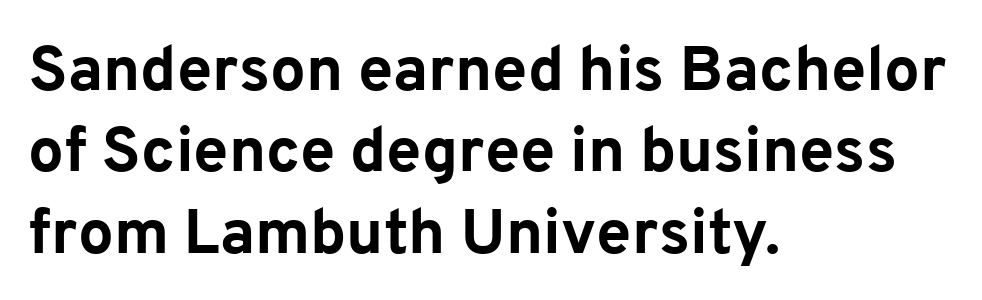
The image shows 63 px bold sans-serif type, upright; set left-aligned, normal line spacing (1.29x), normal letter spacing, not underlined; low stroke contrast and a medium x-height.
